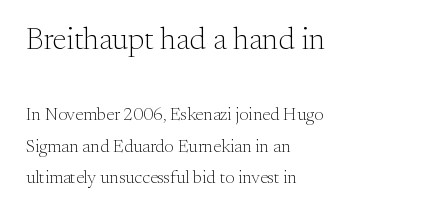
The image shows 31 px light serif type, upright; set left-aligned, line spacing 1.77x, normal letter spacing, not underlined; the first (top) block is 1.72x larger; medium stroke contrast and a small x-height.
